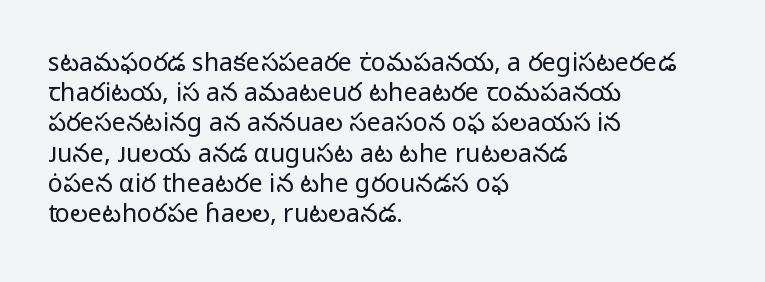
In terms of posture, this sample is upright. The rendering keeps characters at their native spacing. Caption: face not bold, strokes unweighted. The string is rendered with underlining switched off. Horizontal alignment here is leftward, the default for most running prose.
